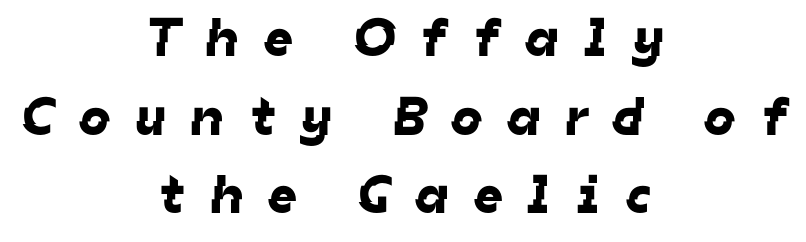
Think of a printed novel: that variable character pitch is what you see here. The passage shown has open, widely tracked lettering throughout. The lines are quadded center. The type family on display is of the sans-serif kind.
